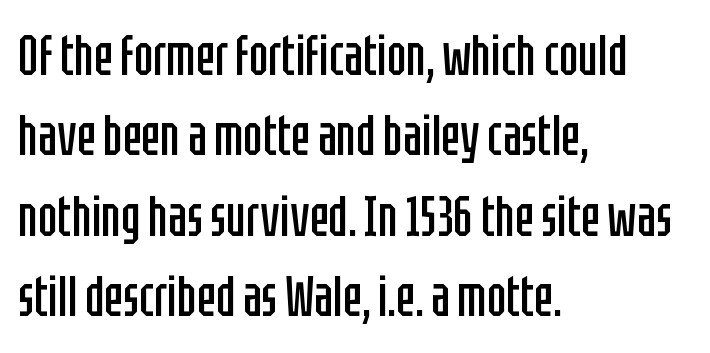
The image shows 57 px regular-weight, condensed sans-serif type, upright; set left-aligned, normal line spacing (1.41x), normal letter spacing, not underlined; low stroke contrast and a large x-height.
